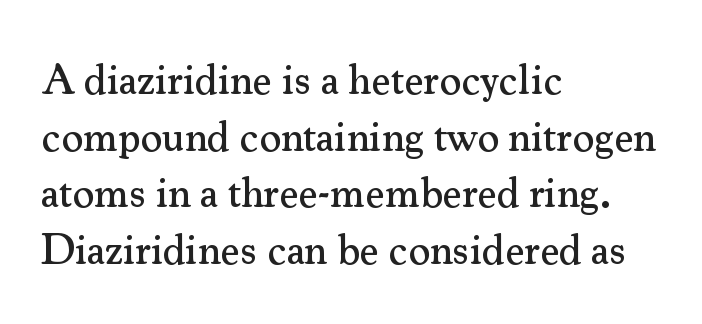
{"serif": "yes", "italic": "no", "width": "normal", "stroke_contrast": "medium", "x_height": "small", "monospaced": "no", "underline": "no", "align": "left", "line_spacing": "normal", "line_spacing_ratio": 1.35, "letter_spacing": "normal", "letter_spacing_em": 0.0, "glyph_px": 42}
